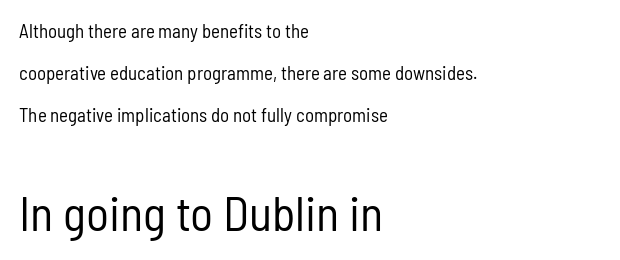
{"serif": "no", "italic": "no", "bold": "no", "weight": "regular", "width": "condensed", "stroke_contrast": "low", "x_height": "medium", "monospaced": "no", "underline": "no", "align": "left", "line_spacing": "loose", "line_spacing_ratio": 2.2, "letter_spacing": "normal", "letter_spacing_em": 0.0, "larger_block": "second", "size_ratio": 2.53, "glyph_px": 48}
